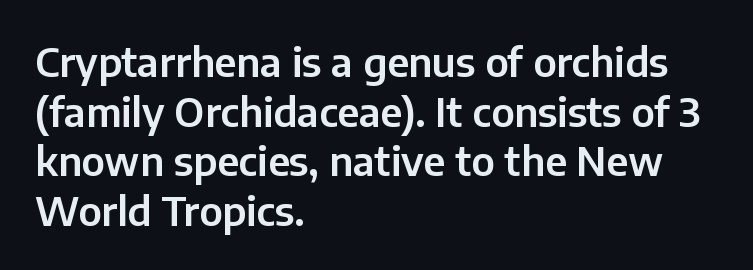
{"serif": "no", "italic": "no", "width": "normal", "stroke_contrast": "low", "x_height": "medium", "monospaced": "no", "underline": "no", "align": "left", "line_spacing_ratio": 1.24, "letter_spacing": "normal", "letter_spacing_em": 0.0, "glyph_px": 40}
